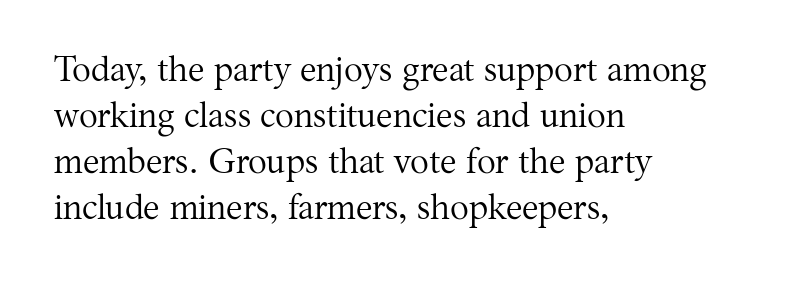
{"serif": "yes", "italic": "no", "bold": "no", "weight": "regular", "width": "normal", "stroke_contrast": "medium", "x_height": "medium", "monospaced": "no", "underline": "no", "align": "left", "line_spacing": "normal", "line_spacing_ratio": 1.31, "letter_spacing": "normal", "letter_spacing_em": 0.0, "glyph_px": 35}
